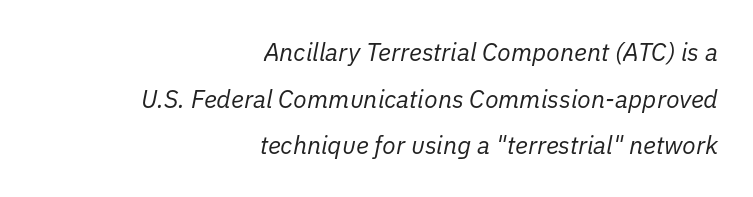
{"italic": "yes", "lean": "right", "slant_degrees": 11, "bold": "no", "underline": "no", "align": "right", "line_spacing_ratio": 1.87, "letter_spacing": "normal", "letter_spacing_em": 0.0, "glyph_px": 25}
